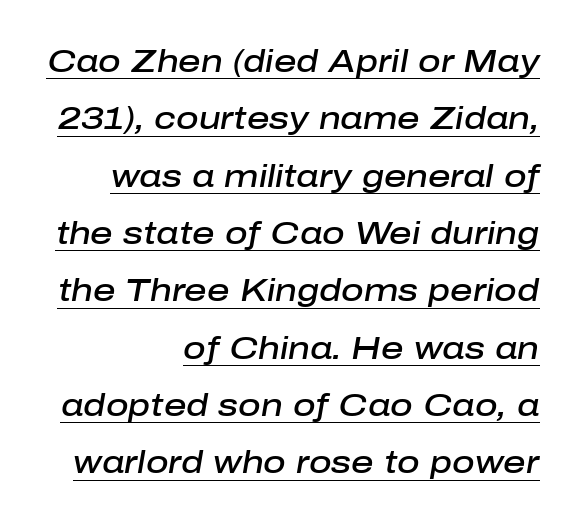
{"italic": "yes", "lean": "right", "slant_degrees": 10, "bold": "semi", "weight": "semibold", "width": "normal", "stroke_contrast": "low", "x_height": "medium", "monospaced": "no", "underline": "yes", "align": "right", "line_spacing_ratio": 1.85, "letter_spacing": "normal", "letter_spacing_em": 0.0, "glyph_px": 31}
